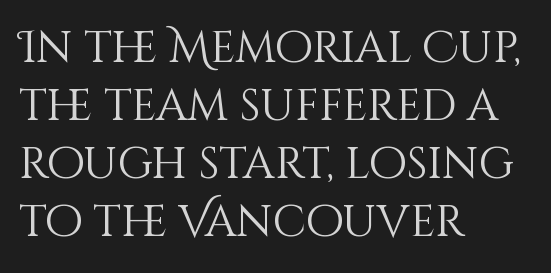
The image shows 44 px light type, upright; set left-aligned, normal line spacing (1.32x), normal letter spacing, not underlined; medium stroke contrast and a large x-height.
